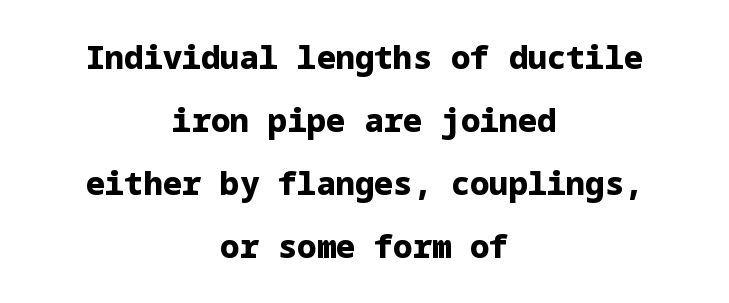
Q: Is the text bold? A: Yes.
Q: Is the text italic (slanted)? A: No, it is upright.
Q: Is the typeface a serif or a sans-serif typeface? A: Sans-serif.
Q: Is the text underlined? A: No.
Q: How is the paragraph aligned? A: Centered.
Q: Is the spacing between letters normal or unusually wide? A: Normal.
Q: Is the spacing between lines tight, normal or loose? A: Loose.
Q: Width (condensed, normal, or wide)? A: Normal.
Q: Stroke contrast? A: Low.
Q: x-height? A: Medium.
